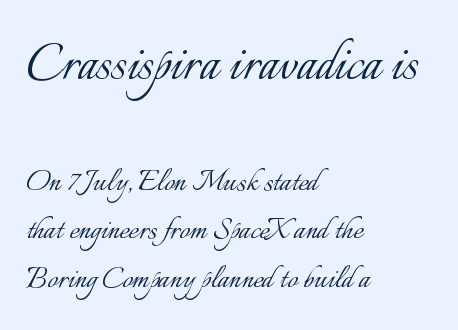
Q: Is the text bold? A: No.
Q: Is the text italic (slanted)? A: Yes.
Q: Is the text underlined? A: No.
Q: How is the paragraph aligned? A: Left-aligned.
Q: Is the spacing between letters normal or unusually wide? A: Normal.
Q: Is the spacing between lines tight, normal or loose? A: Normal.
Q: Which block of text is set in a larger size, the first (top) or the second (bottom)? A: The first (top) one.
Q: Width (condensed, normal, or wide)? A: Normal.
Q: Stroke contrast? A: Low.
Q: x-height? A: Small.
Q: Monospaced? A: No.
